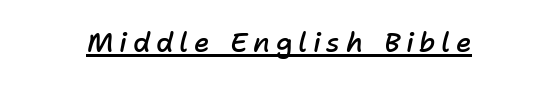
Q: Is the text bold? A: Semi-bold.
Q: Is the text italic (slanted)? A: Yes, it leans right by about 11 degrees.
Q: Is the text underlined? A: Yes.
Q: Is the spacing between letters normal or unusually wide? A: Unusually wide.
